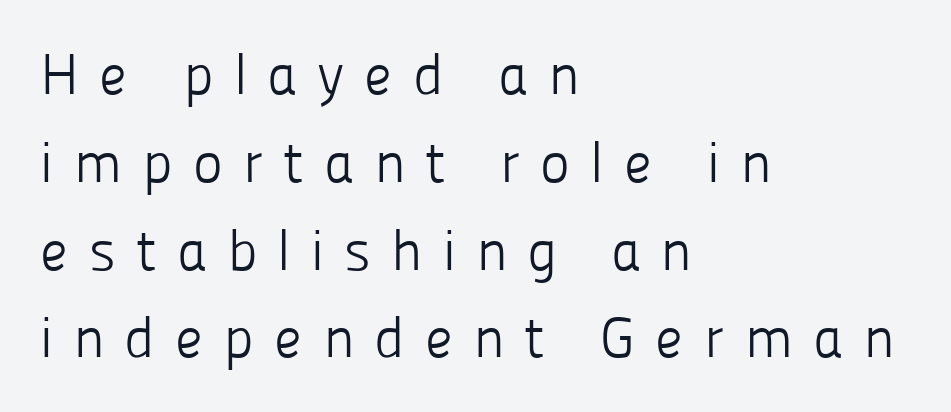
The image shows 57 px light sans-serif type, upright; set left-aligned, normal line spacing (1.54x), unusually wide letter spacing (+0.35 em), not underlined; low stroke contrast and a medium x-height.
